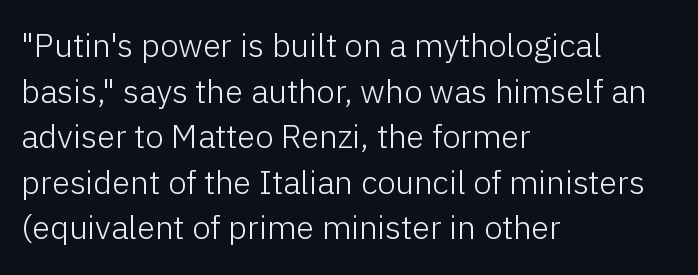
The image shows 33 px light sans-serif type, upright; set left-aligned, normal line spacing (1.38x), normal letter spacing, not underlined; low stroke contrast and a medium x-height.
